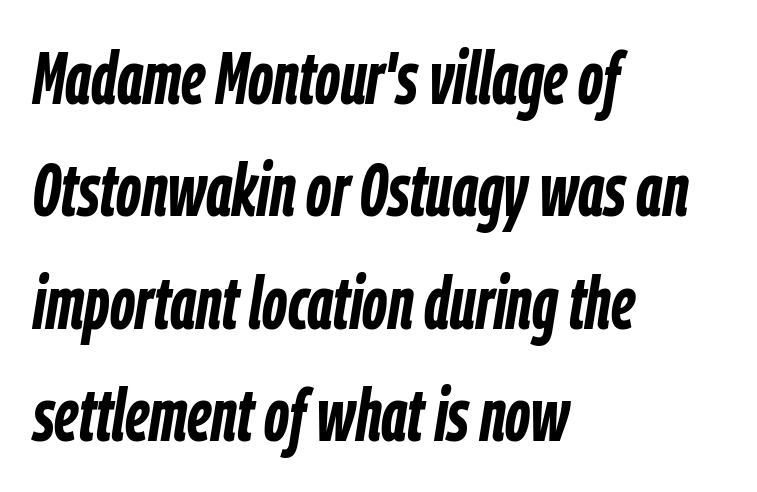
The space between consecutive lines is moderate. Slant detected: the letters are inclined. Descenders are the only things crossing below the line. Honestly, the letter spacing is just normal — you wouldn't notice it. Set as a true bold cut, around the 700 mark. Typeset ragged right — the left edge is the straight one.
